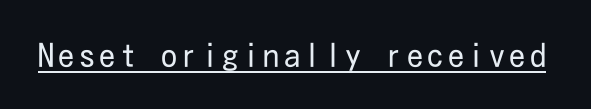
Q: Is the text bold? A: No.
Q: Is the text italic (slanted)? A: No, it is upright.
Q: Is the typeface a serif or a sans-serif typeface? A: Sans-serif.
Q: Is the text underlined? A: Yes.
Q: Width (condensed, normal, or wide)? A: Condensed.
Q: Stroke contrast? A: Low.
Q: x-height? A: Medium.
